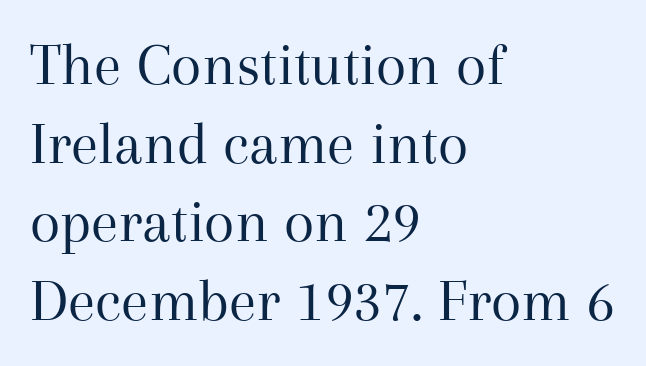
The weight tops out at a normal text grade. The face used here is proportionally spaced, like ordinary book or web type. The rows are spaced the way most documents space them. These lines are composed in type with serifs. Posture: upright roman.
